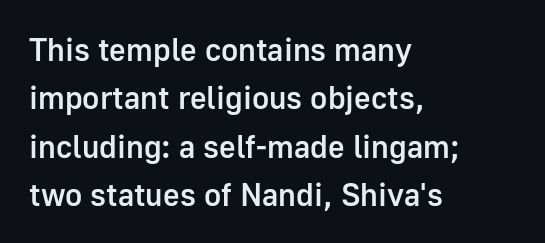
The ragged edge is on the right, which tells us the setting is flush left. Any mark beneath the type? The region is blank. Caption: standard tracking, unaltered. Ordinary non-slanted type is in use. Is this a fixed-width face? No — the glyphs have proportional, varying widths.
